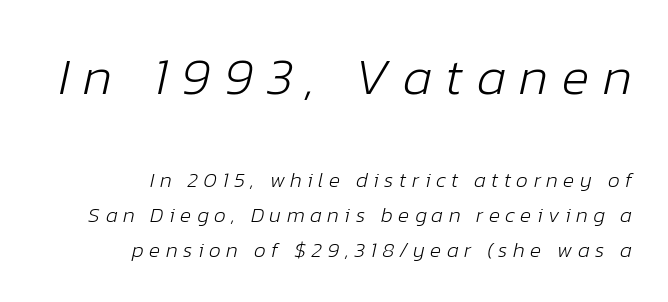
The designer gave the opening block more size than the closing block. The font sits on the lighter half of the weight spectrum, regular included. The foot of each line stays bare and open. This sample has the flowing, uneven cadence of proportional lettering. When letters slant like this, we call the style italic. Line endings align vertically; line beginnings do not.
